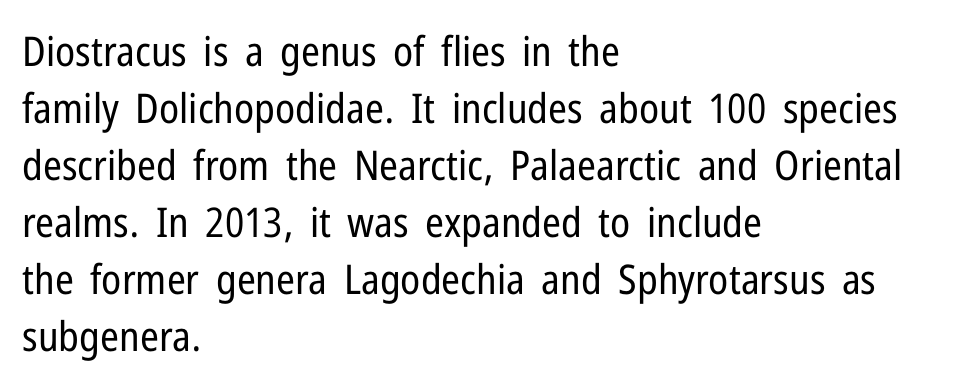
The image shows 41 px regular-weight, condensed sans-serif type, upright; set left-aligned, normal line spacing (1.39x), normal letter spacing, not underlined; low stroke contrast and a medium x-height.
